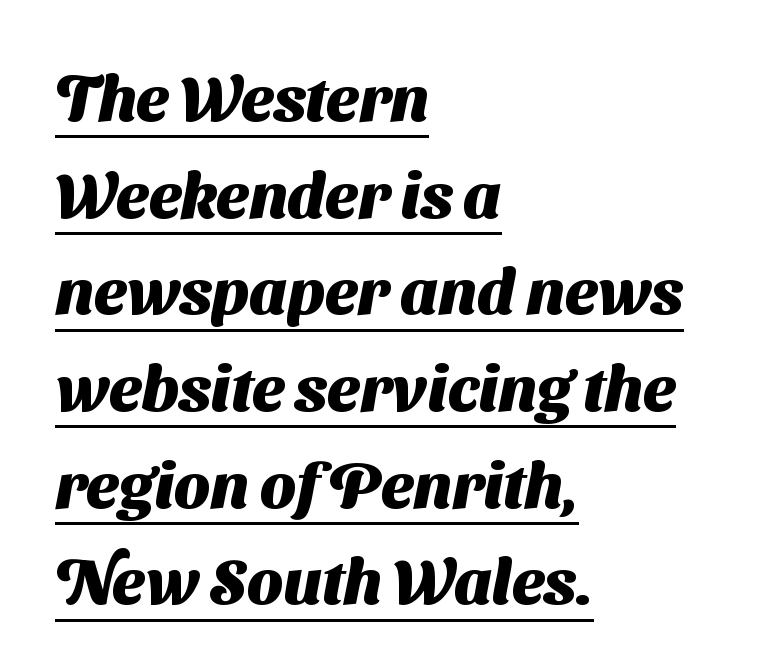
The image shows 64 px heavy sans-serif type; set left-aligned, normal line spacing (1.51x), normal letter spacing, underlined; medium stroke contrast and a medium x-height.
